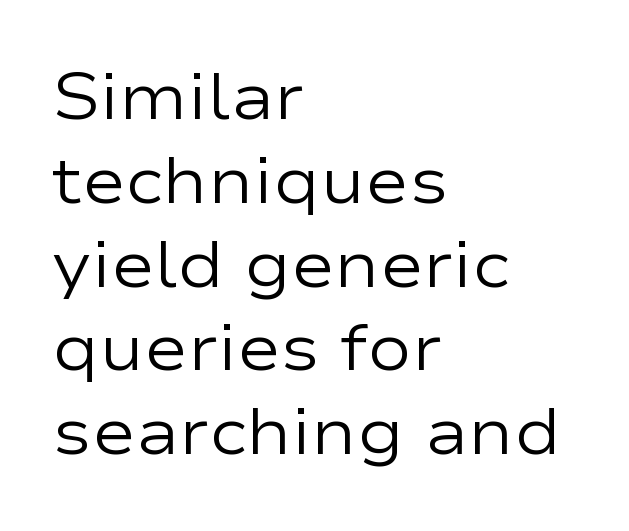
The image shows 66 px regular-weight, wide sans-serif type, upright; set left-aligned, normal line spacing (1.27x), normal letter spacing, not underlined; low stroke contrast and a medium x-height.
